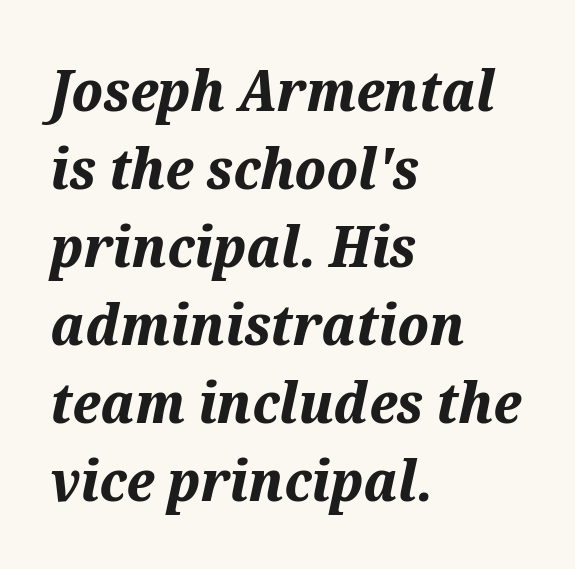
The image shows 57 px bold type, italic (leaning right); set left-aligned, normal line spacing (1.37x), normal letter spacing, not underlined; medium stroke contrast and a medium x-height.
